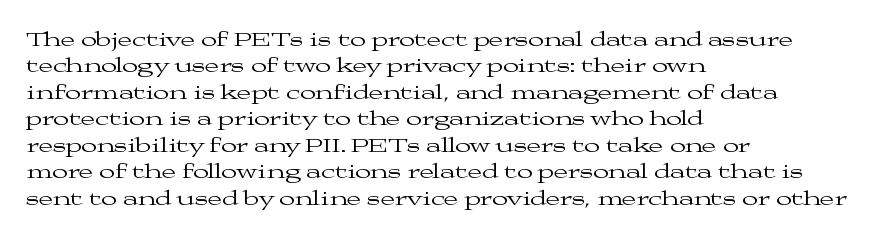
The image shows 21 px text type, upright; set left-aligned, normal line spacing (1.26x), normal letter spacing, not underlined.
